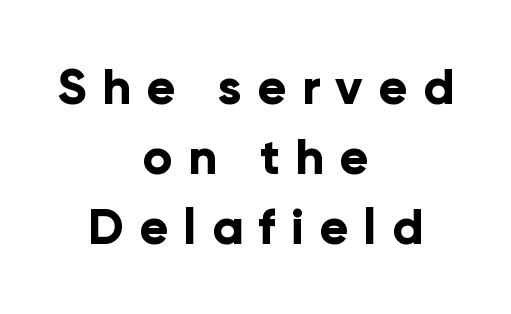
Q: Is the text bold? A: Yes.
Q: Is the text italic (slanted)? A: No, it is upright.
Q: Is the typeface a serif or a sans-serif typeface? A: Sans-serif.
Q: Is the text underlined? A: No.
Q: How is the paragraph aligned? A: Centered.
Q: Is the spacing between letters normal or unusually wide? A: Unusually wide.
Q: Is the spacing between lines tight, normal or loose? A: Normal.
Q: Width (condensed, normal, or wide)? A: Normal.
Q: Stroke contrast? A: Low.
Q: x-height? A: Medium.
Q: Monospaced? A: No.
